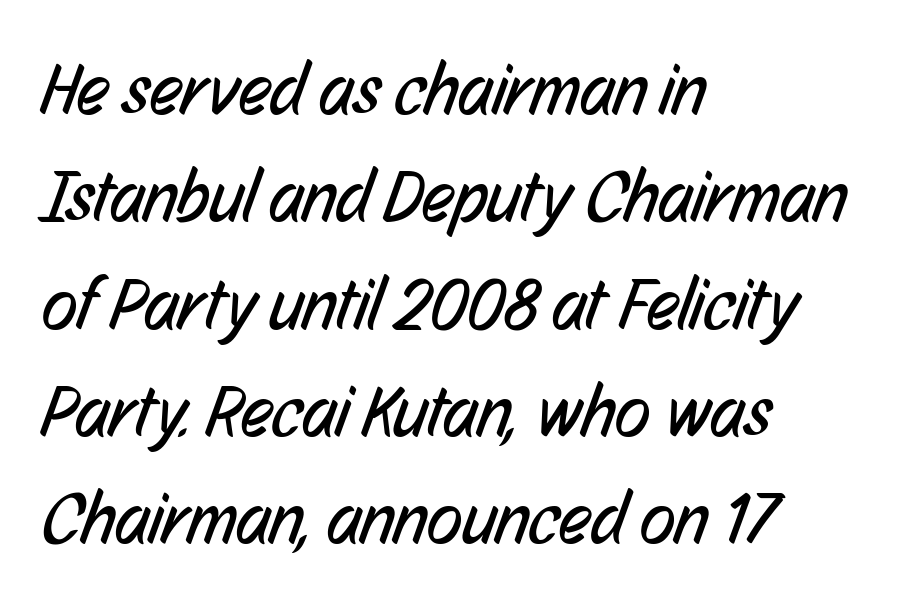
Q: Is the text bold? A: No.
Q: Is the typeface a serif or a sans-serif typeface? A: Sans-serif.
Q: Is the text underlined? A: No.
Q: How is the paragraph aligned? A: Left-aligned.
Q: Is the spacing between letters normal or unusually wide? A: Normal.
Q: Is the spacing between lines tight, normal or loose? A: Normal.
Q: Width (condensed, normal, or wide)? A: Condensed.
Q: Stroke contrast? A: Low.
Q: x-height? A: Medium.
Q: Monospaced? A: No.
